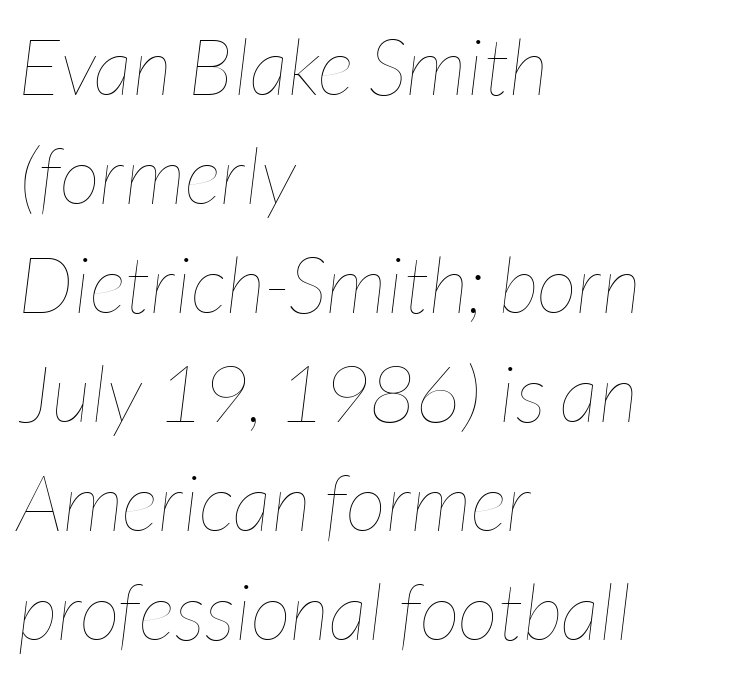
{"italic": "yes", "lean": "right", "slant_degrees": 7, "bold": "no", "weight": "thin", "width": "condensed", "stroke_contrast": "low", "x_height": "medium", "monospaced": "no", "underline": "no", "align": "left", "line_spacing": "normal", "line_spacing_ratio": 1.38, "letter_spacing": "normal", "letter_spacing_em": 0.0, "glyph_px": 79}
